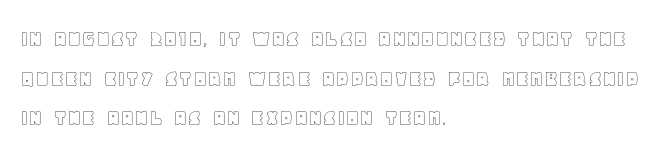
{"italic": "no", "underline": "no", "align": "left", "line_spacing": "normal", "line_spacing_ratio": 1.59, "letter_spacing": "normal", "letter_spacing_em": 0.0, "glyph_px": 25}
